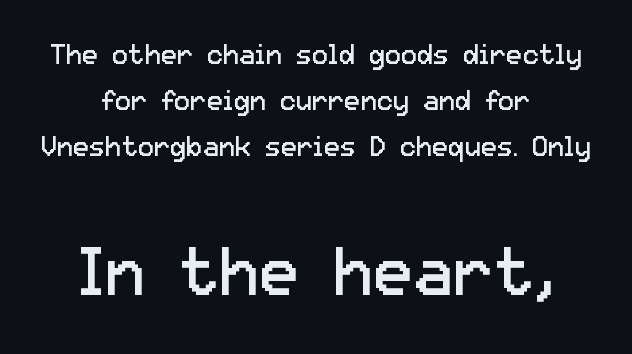
Q: Is the text bold? A: No.
Q: Is the text italic (slanted)? A: No, it is upright.
Q: Is the typeface a serif or a sans-serif typeface? A: Sans-serif.
Q: Is the text underlined? A: No.
Q: How is the paragraph aligned? A: Centered.
Q: Is the spacing between letters normal or unusually wide? A: Normal.
Q: Is the spacing between lines tight, normal or loose? A: Normal.
Q: Which block of text is set in a larger size, the first (top) or the second (bottom)? A: The second (bottom) one.
Q: Width (condensed, normal, or wide)? A: Normal.
Q: Stroke contrast? A: Low.
Q: x-height? A: Medium.
Q: Monospaced? A: No.
